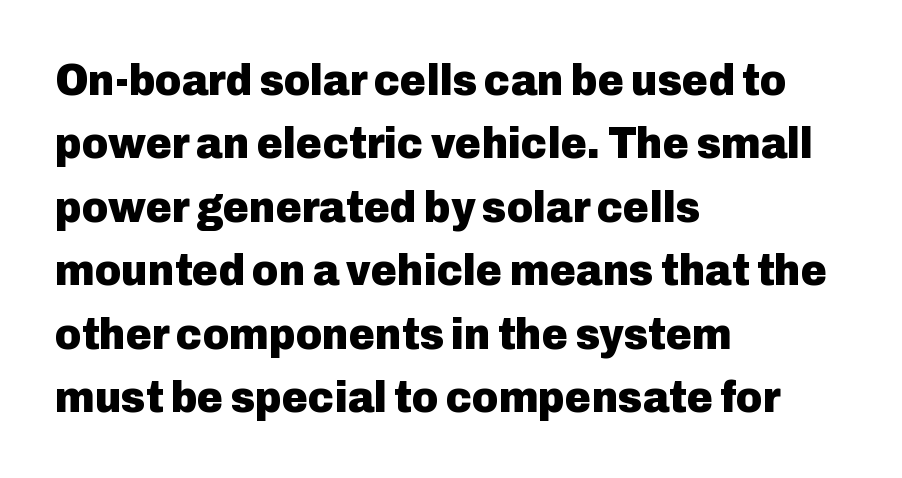
{"serif": "no", "italic": "no", "bold": "yes", "weight": "heavy", "width": "normal", "stroke_contrast": "low", "x_height": "medium", "monospaced": "no", "underline": "no", "align": "left", "line_spacing": "normal", "line_spacing_ratio": 1.41, "letter_spacing": "normal", "letter_spacing_em": 0.0, "glyph_px": 45}
